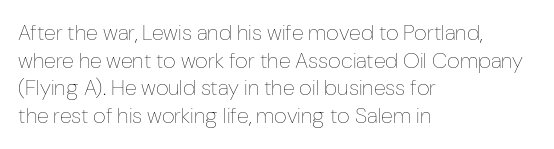
Q: Is the text bold? A: No.
Q: Is the text italic (slanted)? A: No, it is upright.
Q: Is the text underlined? A: No.
Q: How is the paragraph aligned? A: Left-aligned.
Q: Is the spacing between letters normal or unusually wide? A: Normal.
Q: Is the spacing between lines tight, normal or loose? A: Normal.
